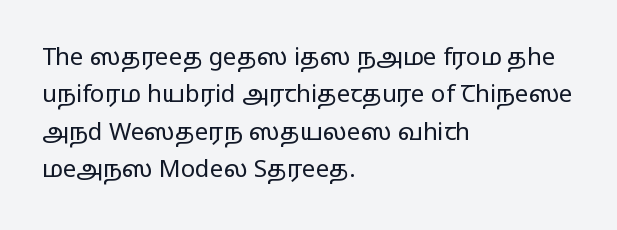
Q: Is the text bold? A: No.
Q: Is the text italic (slanted)? A: No, it is upright.
Q: Is the text underlined? A: No.
Q: How is the paragraph aligned? A: Left-aligned.
Q: Is the spacing between letters normal or unusually wide? A: Normal.
Q: Is the spacing between lines tight, normal or loose? A: Normal.
